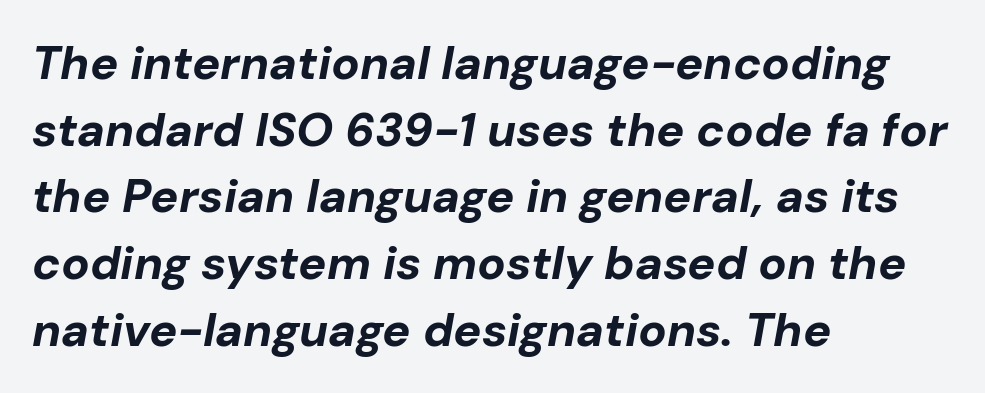
Characters are canted at an angle relative to the baseline's perpendicular. Quick note: underline off. Every letter is thick-stroked: bold, no question. The ragged edge is on the right, which tells us the setting is flush left.
